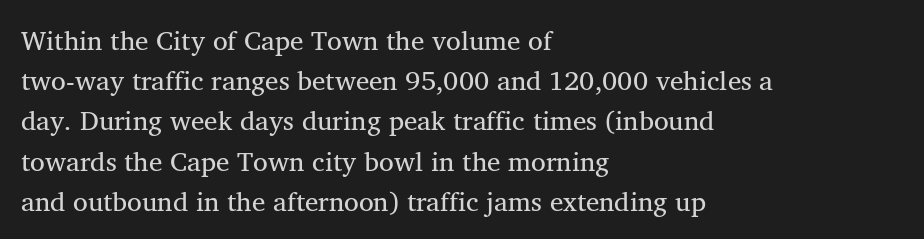
The vertical gap from one line to the next is medium. This rendering leaves character spacing at its baseline value. Just letters on the line, the space beneath them empty. Reading down the block, your eye returns to a fixed left position each line. Is this a heavy cut? Hardly; it is regular or lighter.
